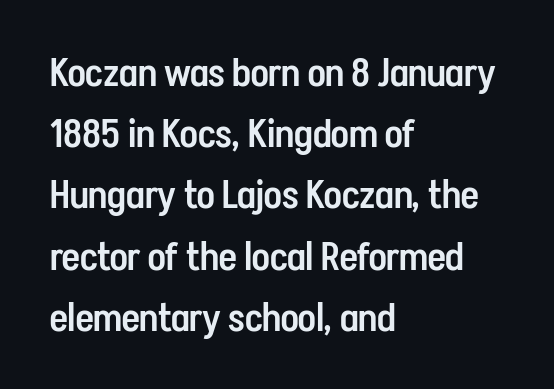
The image shows 39 px semibold, condensed sans-serif type, upright; set left-aligned, normal line spacing (1.57x), normal letter spacing, not underlined; low stroke contrast and a medium x-height.
